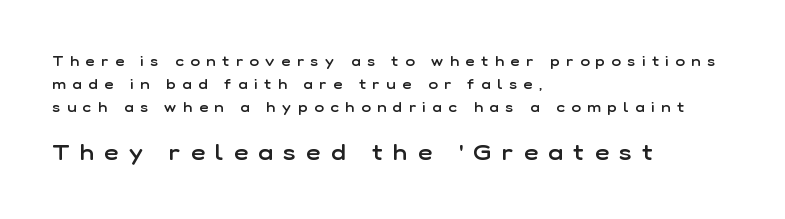
This sample keeps an unexceptional amount of space between lines. Reading down the block, your eye returns to a fixed left position each line. Type without underlining. How are the letters spaced? Widely, with obvious added tracking. Upright lettering throughout.
